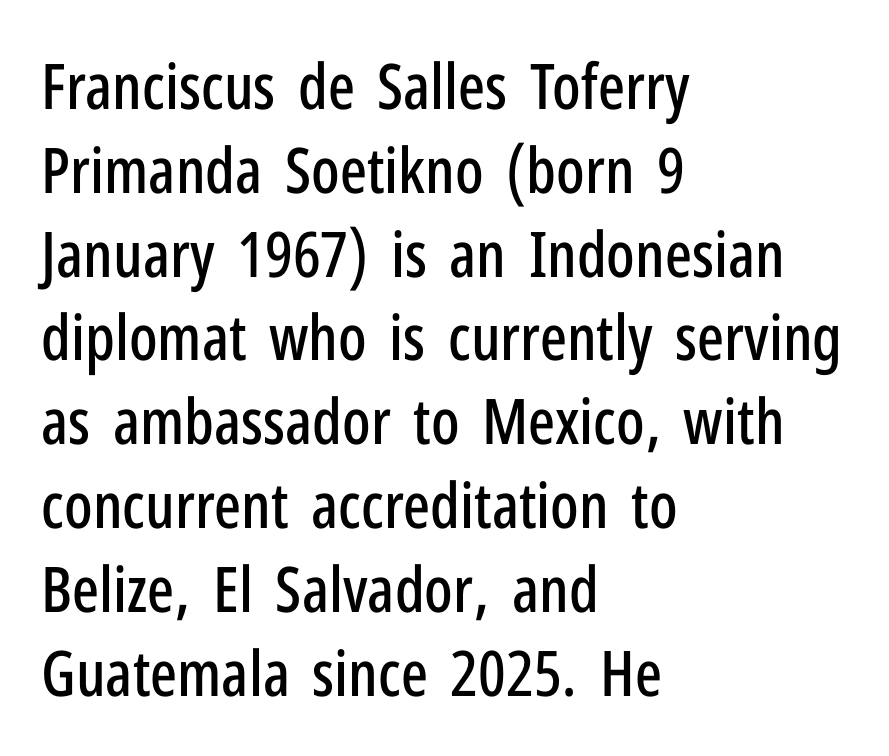
Q: Is the text italic (slanted)? A: No, it is upright.
Q: Is the typeface a serif or a sans-serif typeface? A: Sans-serif.
Q: Is the text underlined? A: No.
Q: How is the paragraph aligned? A: Left-aligned.
Q: Is the spacing between letters normal or unusually wide? A: Normal.
Q: Is the spacing between lines tight, normal or loose? A: Normal.
Q: Width (condensed, normal, or wide)? A: Condensed.
Q: Stroke contrast? A: Low.
Q: x-height? A: Medium.
Q: Monospaced? A: No.
